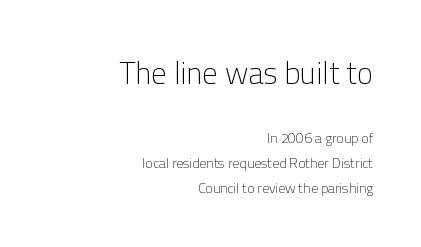
The image shows 31 px light sans-serif type, upright; set right-aligned, line spacing 1.76x, normal letter spacing, not underlined; the first (top) block is 2.21x larger; low stroke contrast and a medium x-height.
